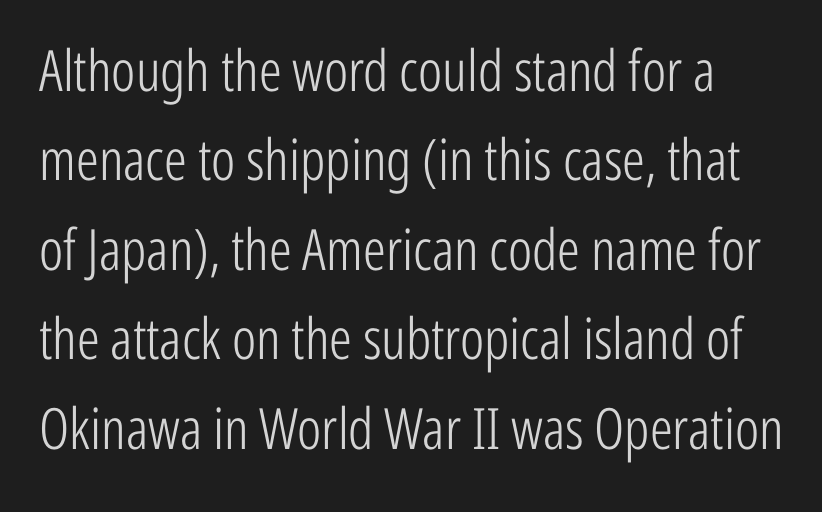
{"serif": "no", "italic": "no", "bold": "no", "weight": "light", "width": "condensed", "stroke_contrast": "low", "x_height": "medium", "monospaced": "no", "underline": "no", "line_spacing": "normal", "line_spacing_ratio": 1.57, "letter_spacing": "normal", "letter_spacing_em": 0.0, "glyph_px": 57}
